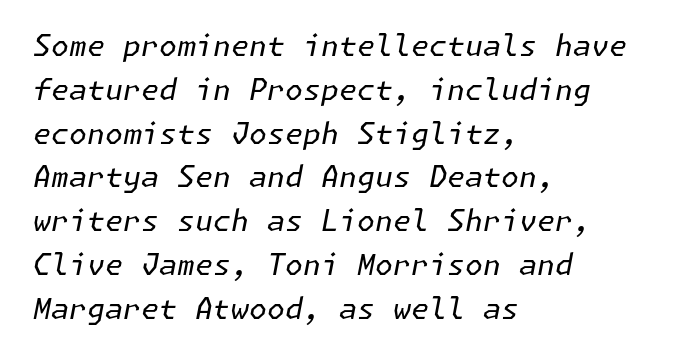
This sample uses an oblique cut, with every glyph tilted off the vertical. Horizontally, the lines are justified to the leading edge only. Short note: letters normally spaced. Each row of text sits above clean, open space. Vertical stems look standard width or narrower in stroke. This sample keeps an unexceptional amount of space between lines.
